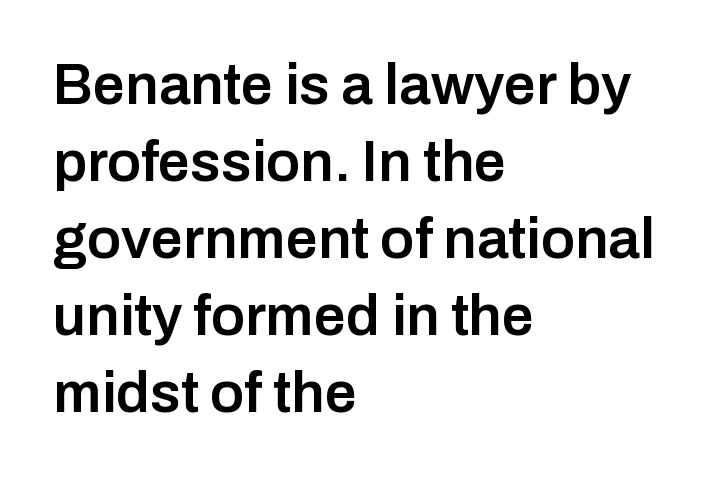
Q: Is the text bold? A: Semi-bold.
Q: Is the text italic (slanted)? A: No, it is upright.
Q: Is the typeface a serif or a sans-serif typeface? A: Sans-serif.
Q: Is the text underlined? A: No.
Q: How is the paragraph aligned? A: Left-aligned.
Q: Is the spacing between letters normal or unusually wide? A: Normal.
Q: Is the spacing between lines tight, normal or loose? A: Normal.
Q: Width (condensed, normal, or wide)? A: Normal.
Q: Stroke contrast? A: Low.
Q: x-height? A: Medium.
Q: Monospaced? A: No.
